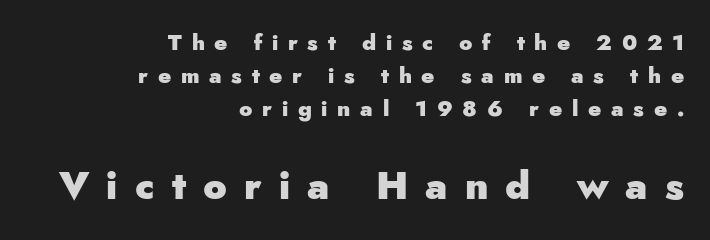
{"serif": "no", "italic": "no", "bold": "yes", "weight": "heavy", "width": "normal", "stroke_contrast": "low", "x_height": "small", "monospaced": "no", "underline": "no", "align": "right", "line_spacing": "normal", "line_spacing_ratio": 1.51, "letter_spacing": "wide", "letter_spacing_em": 0.44, "larger_block": "second", "size_ratio": 1.77, "glyph_px": 39}
